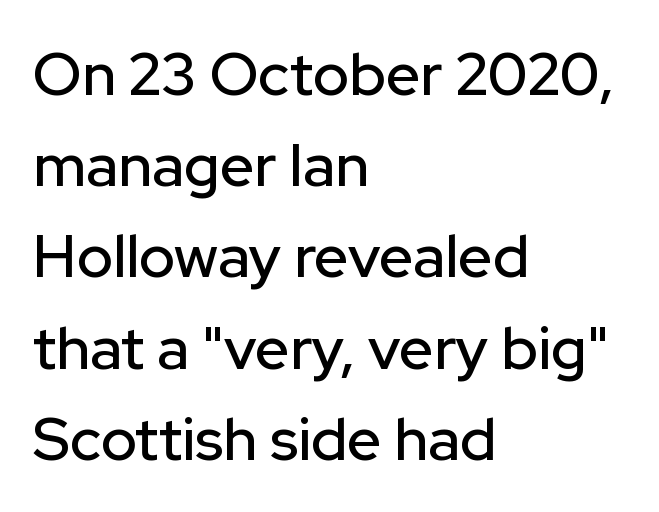
Q: Is the text italic (slanted)? A: No, it is upright.
Q: Is the typeface a serif or a sans-serif typeface? A: Sans-serif.
Q: Is the text underlined? A: No.
Q: How is the paragraph aligned? A: Left-aligned.
Q: Is the spacing between letters normal or unusually wide? A: Normal.
Q: Is the spacing between lines tight, normal or loose? A: Normal.
Q: Width (condensed, normal, or wide)? A: Normal.
Q: Stroke contrast? A: Low.
Q: x-height? A: Medium.
Q: Monospaced? A: No.
